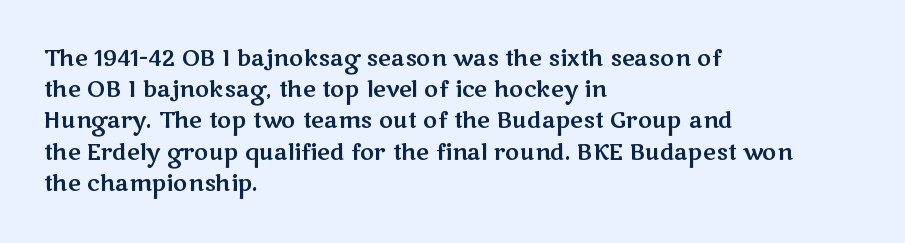
The image shows 22 px text type, upright; set left-aligned, normal line spacing (1.42x), normal letter spacing, not underlined.
